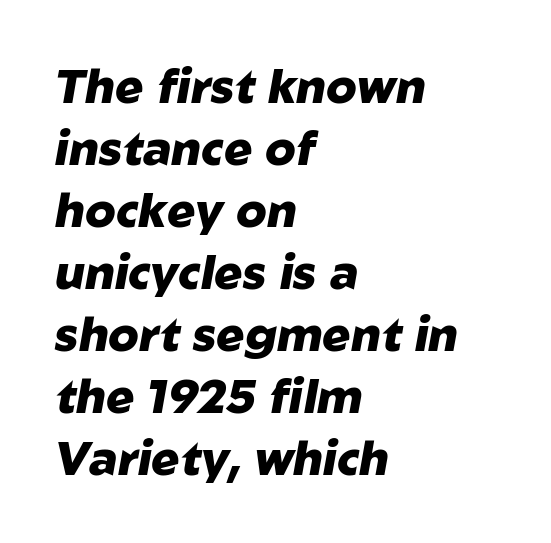
The image shows 47 px heavy type, italic (leaning right); set left-aligned, normal line spacing (1.32x), normal letter spacing, not underlined; low stroke contrast and a medium x-height.
